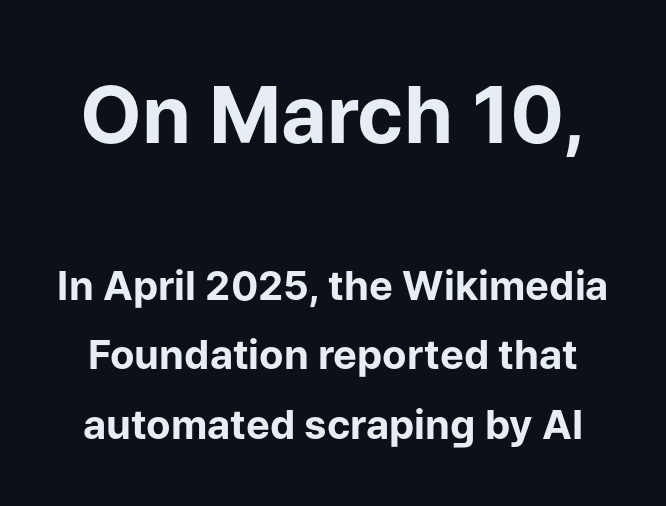
Q: Is the text bold? A: Yes.
Q: Is the text italic (slanted)? A: No, it is upright.
Q: Is the typeface a serif or a sans-serif typeface? A: Sans-serif.
Q: Is the text underlined? A: No.
Q: Is the spacing between letters normal or unusually wide? A: Normal.
Q: Which block of text is set in a larger size, the first (top) or the second (bottom)? A: The first (top) one.
Q: Width (condensed, normal, or wide)? A: Normal.
Q: Stroke contrast? A: Low.
Q: x-height? A: Medium.
Q: Monospaced? A: No.
